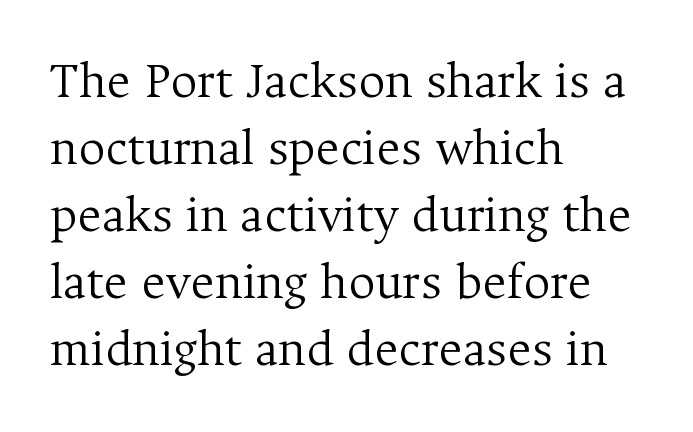
{"serif": "yes", "italic": "no", "bold": "no", "weight": "light", "width": "normal", "stroke_contrast": "medium", "x_height": "medium", "monospaced": "no", "underline": "no", "align": "left", "line_spacing": "normal", "line_spacing_ratio": 1.29, "letter_spacing": "normal", "letter_spacing_em": 0.0, "glyph_px": 52}
